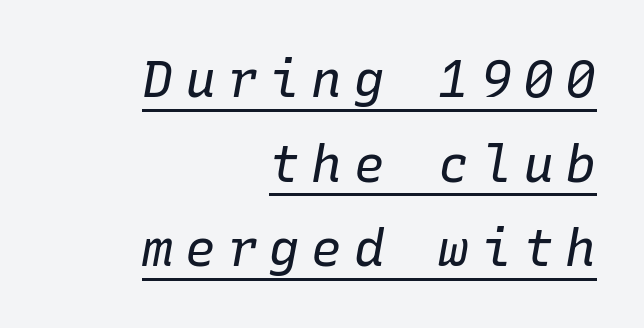
{"italic": "yes", "lean": "right", "slant_degrees": 10, "bold": "no", "weight": "regular", "width": "normal", "stroke_contrast": "low", "x_height": "medium", "monospaced": "yes", "underline": "yes", "align": "right", "line_spacing": "normal", "line_spacing_ratio": 1.66, "letter_spacing": "wide", "letter_spacing_em": 0.23, "glyph_px": 51}
